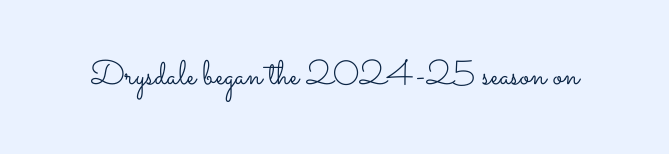
Each word holds together tightly as a unit, with standard inter-letter gaps. This sample has the flowing, uneven cadence of proportional lettering. The font is comparable to plain body text, perhaps lighter. The space directly below the letters is spotless.
